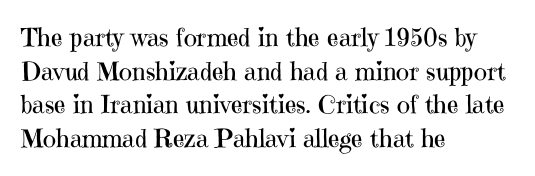
Honestly, there is no underline to notice here at all. When letters stand straight like this, we call the style roman or upright. The passage shown stacks its lines at a standard gap. Horizontal alignment here is leftward, the default for most running prose. Ink coverage per letter is moderate at most.
